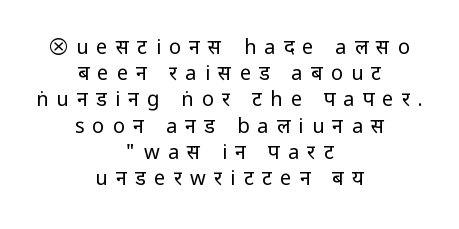
Q: Is the text bold? A: No.
Q: Is the text italic (slanted)? A: No, it is upright.
Q: Is the text underlined? A: No.
Q: How is the paragraph aligned? A: Centered.
Q: Is the spacing between letters normal or unusually wide? A: Unusually wide.
Q: Is the spacing between lines tight, normal or loose? A: Normal.
